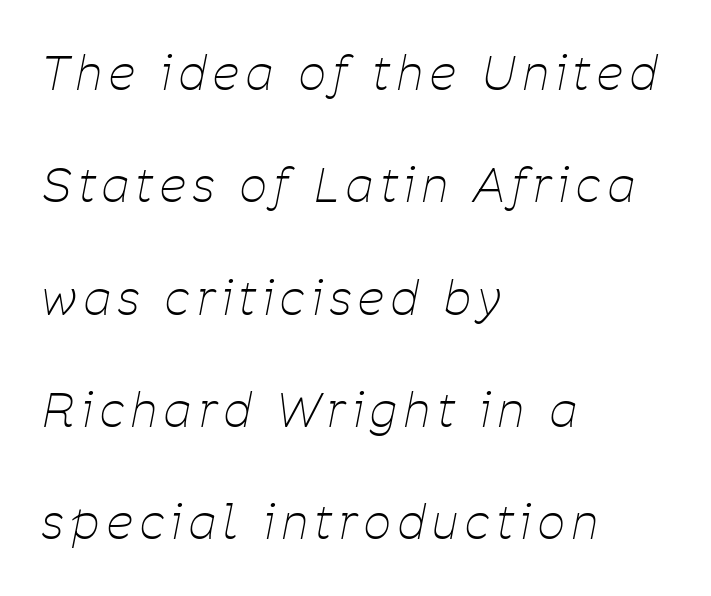
Q: Is the text bold? A: No.
Q: Is the text italic (slanted)? A: Yes, it leans right by about 11 degrees.
Q: Is the text underlined? A: No.
Q: How is the paragraph aligned? A: Left-aligned.
Q: Is the spacing between lines tight, normal or loose? A: Loose.
Q: Width (condensed, normal, or wide)? A: Condensed.
Q: Stroke contrast? A: Low.
Q: x-height? A: Medium.
Q: Monospaced? A: No.
